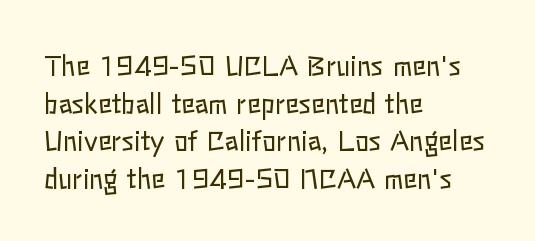
Q: Is the text bold? A: No.
Q: Is the text italic (slanted)? A: No, it is upright.
Q: Is the text underlined? A: No.
Q: How is the paragraph aligned? A: Left-aligned.
Q: Is the spacing between letters normal or unusually wide? A: Normal.
Q: Is the spacing between lines tight, normal or loose? A: Normal.
